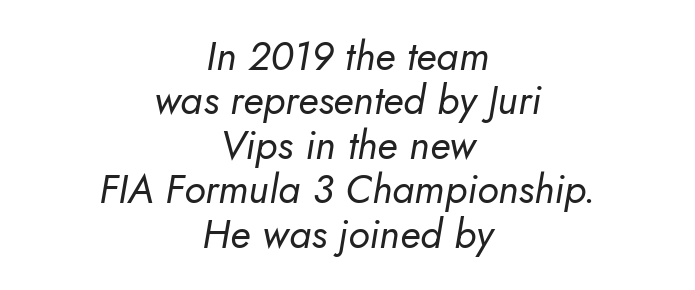
The image shows 40 px regular-weight type, italic (leaning right); set centered, tight line spacing (1.11x), normal letter spacing, not underlined; low stroke contrast and a small x-height.
